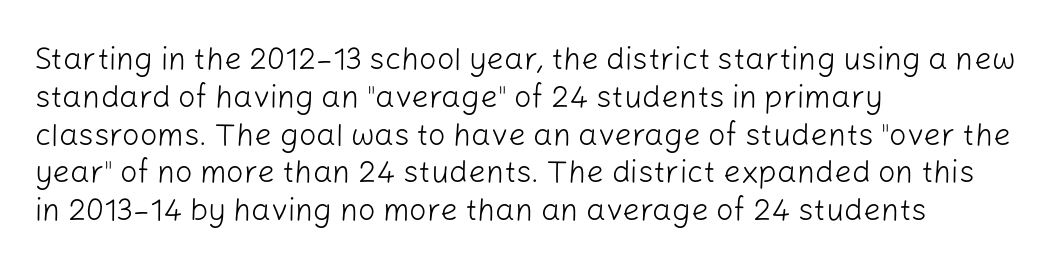
{"serif": "no", "italic": "no", "bold": "no", "weight": "light", "width": "normal", "stroke_contrast": "low", "x_height": "medium", "monospaced": "no", "underline": "no", "align": "left", "line_spacing_ratio": 1.22, "letter_spacing": "normal", "letter_spacing_em": 0.0, "glyph_px": 31}
